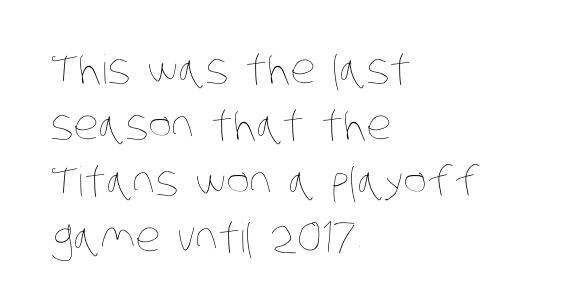
Q: Is the text bold? A: No.
Q: Is the text underlined? A: No.
Q: How is the paragraph aligned? A: Left-aligned.
Q: Is the spacing between letters normal or unusually wide? A: Normal.
Q: Is the spacing between lines tight, normal or loose? A: Normal.
Q: Width (condensed, normal, or wide)? A: Condensed.
Q: Stroke contrast? A: Low.
Q: x-height? A: Large.
Q: Monospaced? A: No.
